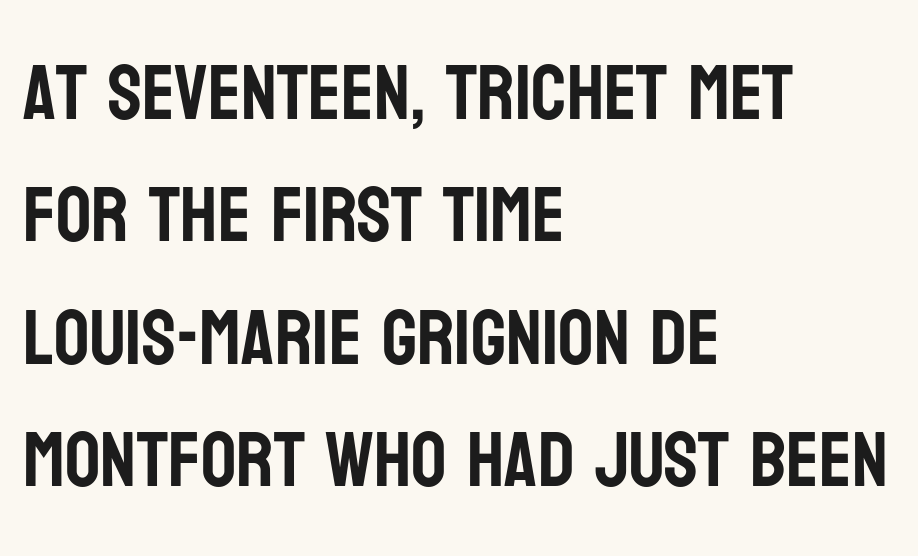
A sans-serif font was chosen for this passage. Honestly, the row spacing looks completely unremarkable. A typesetter would mark this as roman, not italic. Only glyphs here, with clear space below each row. The horizontal fit of the characters is conventional and even.
